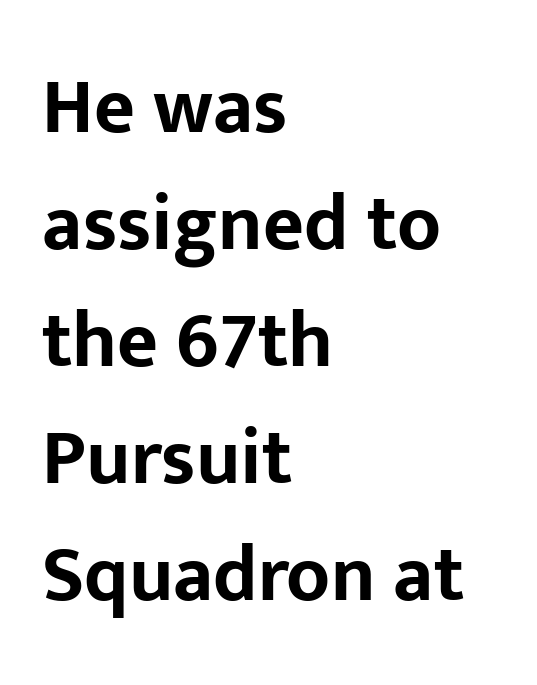
The image shows 79 px bold sans-serif type, upright; set left-aligned, normal line spacing (1.48x), normal letter spacing, not underlined; low stroke contrast and a medium x-height.
